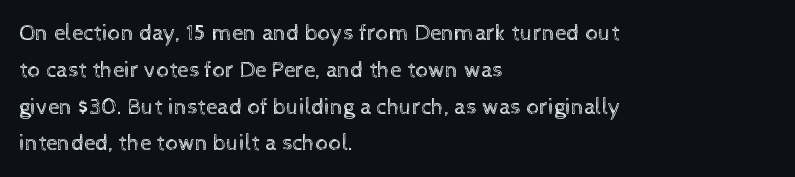
Q: Is the text bold? A: No.
Q: Is the text italic (slanted)? A: No, it is upright.
Q: Is the text underlined? A: No.
Q: How is the paragraph aligned? A: Left-aligned.
Q: Is the spacing between letters normal or unusually wide? A: Normal.
Q: Is the spacing between lines tight, normal or loose? A: Normal.
